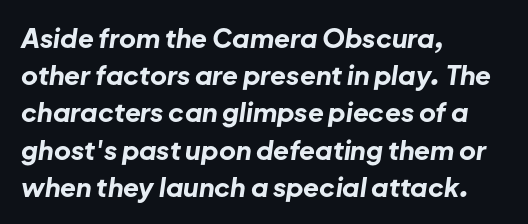
Q: Is the text bold? A: Yes.
Q: Is the text italic (slanted)? A: Yes, it leans right by about 8 degrees.
Q: Is the text underlined? A: No.
Q: How is the paragraph aligned? A: Left-aligned.
Q: Is the spacing between letters normal or unusually wide? A: Normal.
Q: Is the spacing between lines tight, normal or loose? A: Normal.
